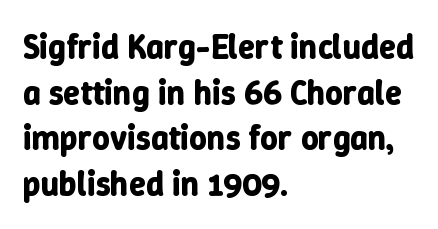
{"italic": "no", "bold": "yes", "weight": "bold", "width": "normal", "stroke_contrast": "low", "x_height": "medium", "monospaced": "no", "underline": "no", "align": "left", "line_spacing": "normal", "line_spacing_ratio": 1.34, "letter_spacing": "normal", "letter_spacing_em": 0.0, "glyph_px": 34}
